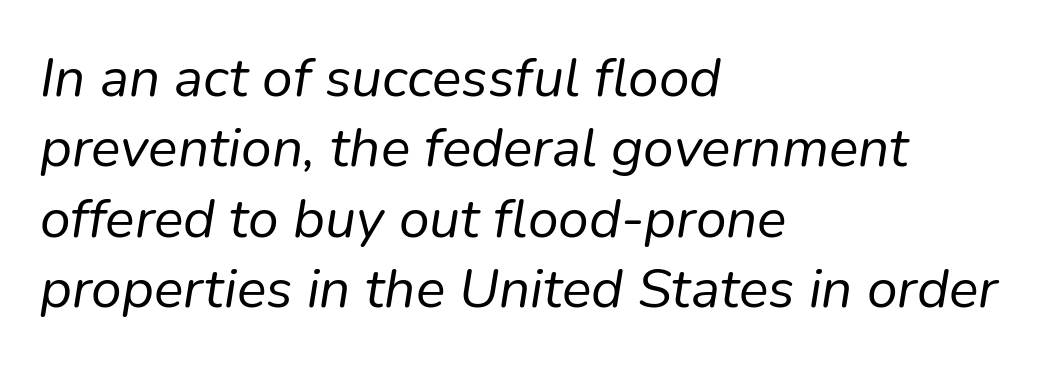
{"italic": "yes", "lean": "right", "slant_degrees": 9, "bold": "no", "weight": "regular", "width": "normal", "stroke_contrast": "low", "x_height": "medium", "monospaced": "no", "underline": "no", "align": "left", "line_spacing": "normal", "line_spacing_ratio": 1.28, "letter_spacing": "normal", "letter_spacing_em": 0.0, "glyph_px": 55}
